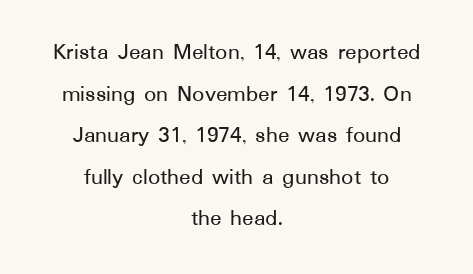
The image shows 24 px text type, upright; set centered, line spacing 1.73x, normal letter spacing, not underlined.
